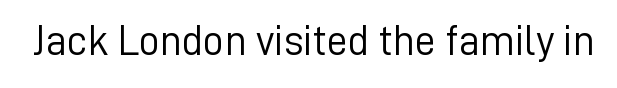
The image shows 42 px light sans-serif type, upright; set normal letter spacing, not underlined; low stroke contrast and a medium x-height.
